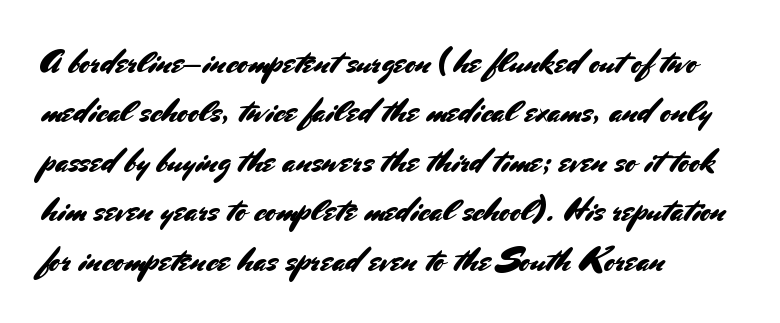
Q: Is the text italic (slanted)? A: Yes.
Q: Is the typeface a serif or a sans-serif typeface? A: Sans-serif.
Q: Is the text underlined? A: No.
Q: How is the paragraph aligned? A: Left-aligned.
Q: Is the spacing between letters normal or unusually wide? A: Normal.
Q: Is the spacing between lines tight, normal or loose? A: Normal.
Q: Width (condensed, normal, or wide)? A: Normal.
Q: Stroke contrast? A: Medium.
Q: x-height? A: Small.
Q: Monospaced? A: No.
